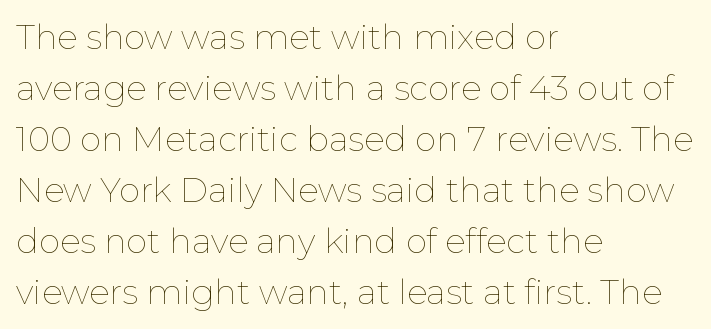
Q: Is the text bold? A: No.
Q: Is the text italic (slanted)? A: No, it is upright.
Q: Is the text underlined? A: No.
Q: How is the paragraph aligned? A: Left-aligned.
Q: Is the spacing between letters normal or unusually wide? A: Normal.
Q: Is the spacing between lines tight, normal or loose? A: Normal.
Q: Width (condensed, normal, or wide)? A: Normal.
Q: Stroke contrast? A: Low.
Q: x-height? A: Medium.
Q: Monospaced? A: No.
